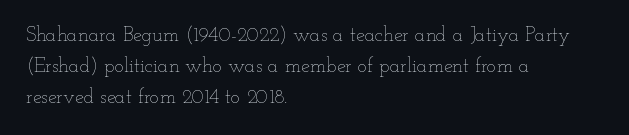
{"italic": "no", "bold": "no", "underline": "no", "align": "left", "line_spacing": "normal", "line_spacing_ratio": 1.56, "letter_spacing": "normal", "letter_spacing_em": 0.0, "glyph_px": 20}
